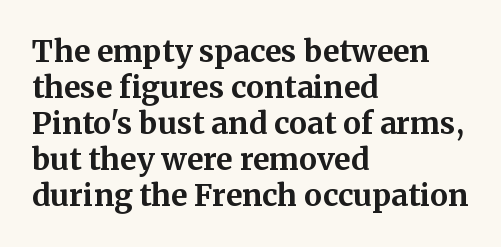
{"serif": "yes", "italic": "no", "bold": "yes", "weight": "bold", "width": "normal", "stroke_contrast": "medium", "x_height": "medium", "monospaced": "no", "underline": "no", "align": "left", "line_spacing_ratio": 1.2, "letter_spacing": "normal", "letter_spacing_em": 0.0, "glyph_px": 30}
